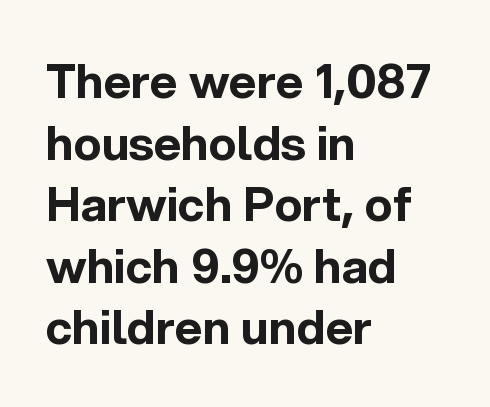
Q: Is the text bold? A: Yes.
Q: Is the text italic (slanted)? A: No, it is upright.
Q: Is the typeface a serif or a sans-serif typeface? A: Sans-serif.
Q: Is the text underlined? A: No.
Q: How is the paragraph aligned? A: Left-aligned.
Q: Is the spacing between letters normal or unusually wide? A: Normal.
Q: Is the spacing between lines tight, normal or loose? A: Normal.
Q: Width (condensed, normal, or wide)? A: Normal.
Q: x-height? A: Medium.
Q: Monospaced? A: No.
